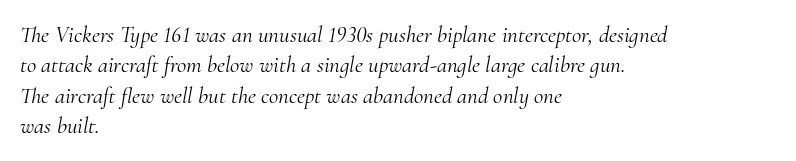
{"italic": "yes", "lean": "right", "slant_degrees": 10, "bold": "no", "underline": "no", "align": "left", "line_spacing": "normal", "line_spacing_ratio": 1.32, "letter_spacing": "normal", "letter_spacing_em": 0.0, "glyph_px": 23}
